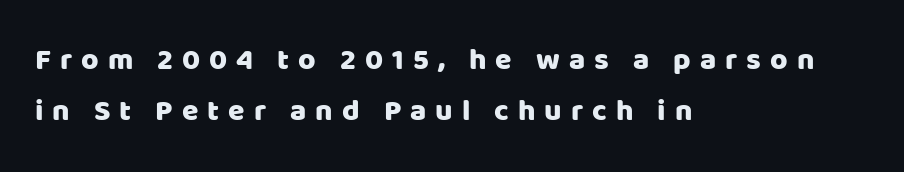
Q: Is the text italic (slanted)? A: No, it is upright.
Q: Is the typeface a serif or a sans-serif typeface? A: Sans-serif.
Q: Is the text underlined? A: No.
Q: How is the paragraph aligned? A: Left-aligned.
Q: Is the spacing between letters normal or unusually wide? A: Unusually wide.
Q: Width (condensed, normal, or wide)? A: Normal.
Q: Stroke contrast? A: Low.
Q: x-height? A: Large.
Q: Monospaced? A: No.
